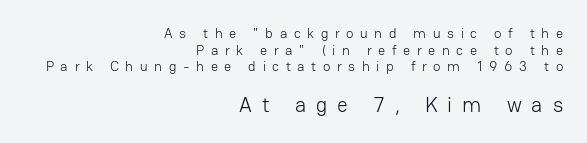
{"italic": "no", "bold": "no", "underline": "no", "align": "right", "line_spacing_ratio": 1.19, "letter_spacing": "wide", "letter_spacing_em": 0.47, "larger_block": "second", "size_ratio": 1.5, "glyph_px": 21}
